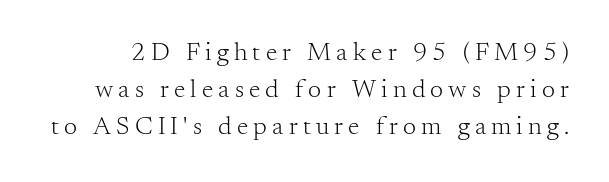
Stroke thickness stays within the range of a standard reading face or lighter. Unlike italic type, these characters show no tilt at all. Any mark beneath the type? The region is blank. The passage shown has open, widely tracked lettering throughout. The block of text has a typical density, with ordinary space between rows.
